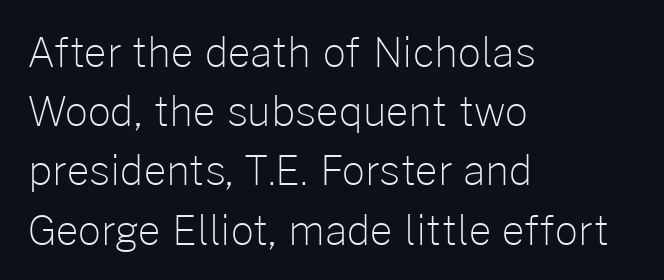
Rule under the text: the space is simply empty. Normally led — the rows are evenly, conventionally spaced. All the whitespace from short lines collects on the right. Font category for this specimen: sans-serif.
